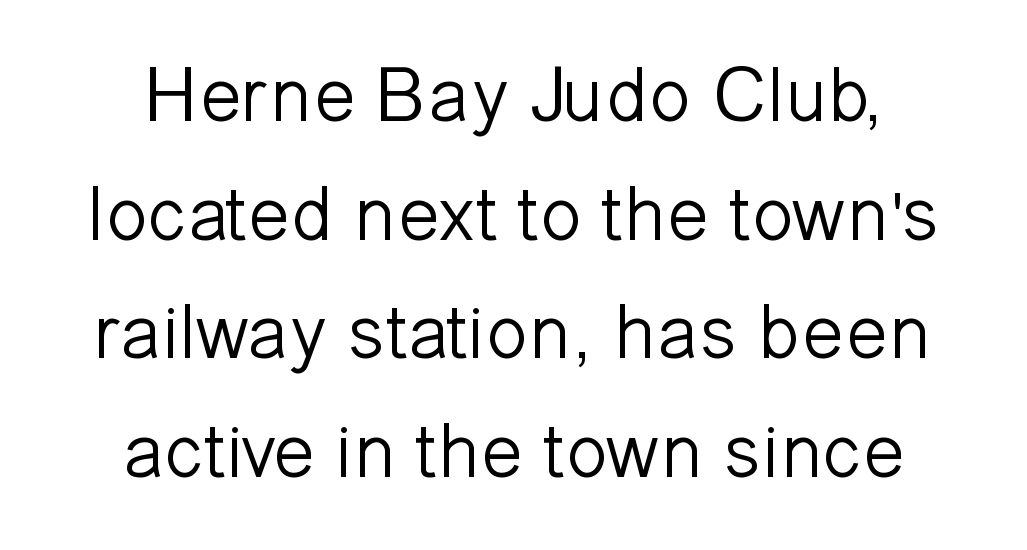
The image shows 78 px light sans-serif type, upright; set centered, normal line spacing (1.52x), normal letter spacing, not underlined; low stroke contrast and a medium x-height.
